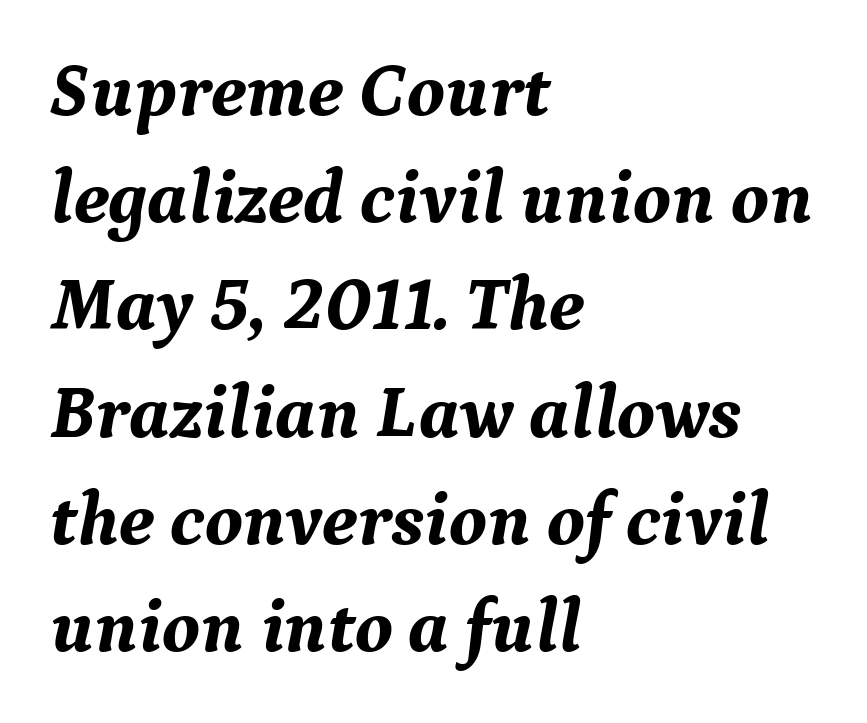
{"serif": "yes", "italic": "yes", "lean": "right", "slant_degrees": 9, "bold": "yes", "weight": "bold", "width": "normal", "stroke_contrast": "medium", "x_height": "medium", "monospaced": "no", "underline": "no", "align": "left", "line_spacing": "normal", "line_spacing_ratio": 1.43, "letter_spacing": "normal", "letter_spacing_em": 0.0, "glyph_px": 75}
